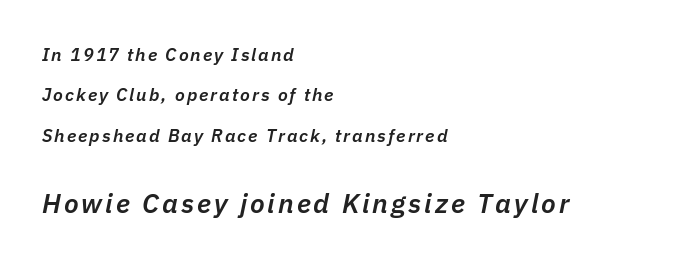
The ragged edge is on the right, which tells us the setting is flush left. These words are printed semibold, heavier than regular yet not bold. Rule under the text: the space is simply empty. This is oblique type, the kind used for emphasis or titles. Block two is the big one; block one sits smaller above it.
